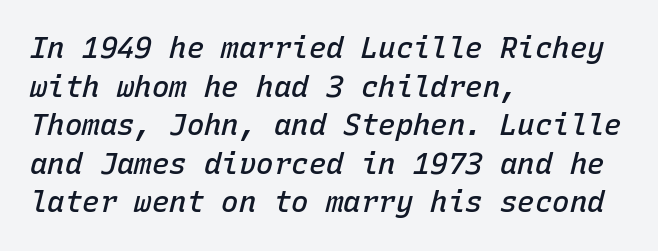
The image shows 29 px semibold type, italic (leaning right), monospaced; set left-aligned, normal line spacing (1.33x), normal letter spacing, not underlined; low stroke contrast and a medium x-height.
